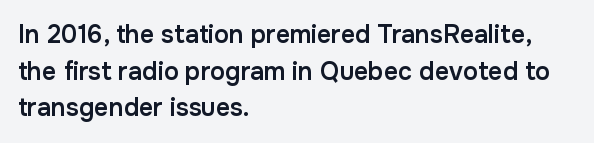
{"italic": "no", "bold": "semi", "underline": "no", "align": "left", "line_spacing": "normal", "line_spacing_ratio": 1.47, "letter_spacing": "normal", "letter_spacing_em": 0.0, "glyph_px": 25}
